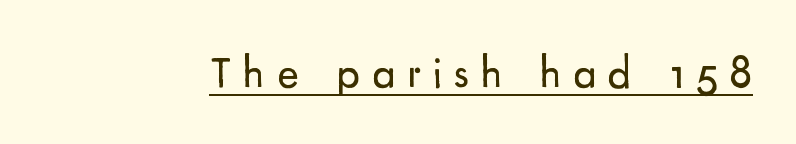
The image shows 46 px regular-weight sans-serif type, upright; set unusually wide letter spacing (+0.26 em), underlined; low stroke contrast and a small x-height.
